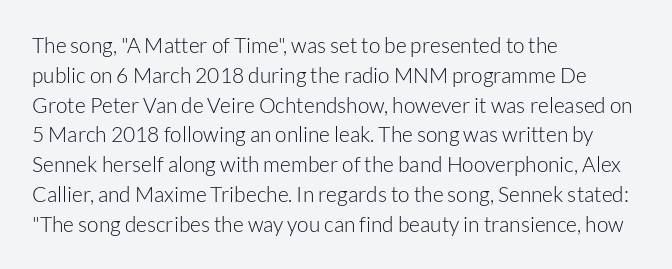
Q: Is the text bold? A: No.
Q: Is the text italic (slanted)? A: No, it is upright.
Q: Is the text underlined? A: No.
Q: How is the paragraph aligned? A: Left-aligned.
Q: Is the spacing between letters normal or unusually wide? A: Normal.
Q: Is the spacing between lines tight, normal or loose? A: Normal.
